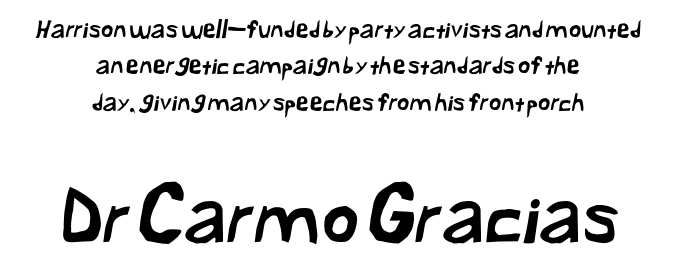
The image shows 72 px sans-serif type; set centered, normal line spacing (1.52x), normal letter spacing, not underlined; the second (bottom) block is 3.0x larger; low stroke contrast and a medium x-height.
